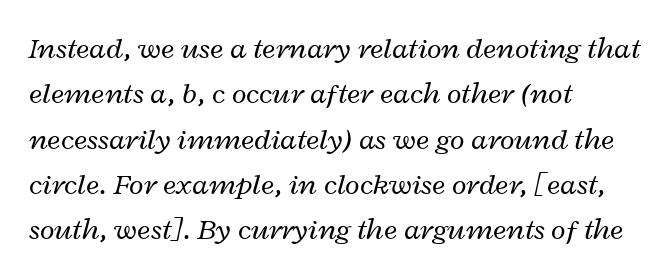
The image shows 30 px regular-weight, wide type, italic (leaning right); set left-aligned, normal line spacing (1.51x), normal letter spacing, not underlined; low stroke contrast and a medium x-height.
